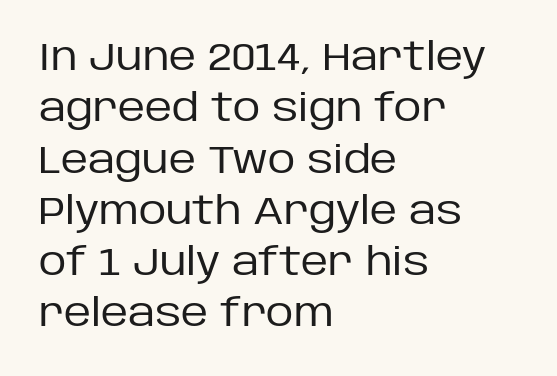
The image shows 38 px regular-weight sans-serif type, upright; set left-aligned, normal line spacing (1.35x), normal letter spacing, not underlined; low stroke contrast and a large x-height.
